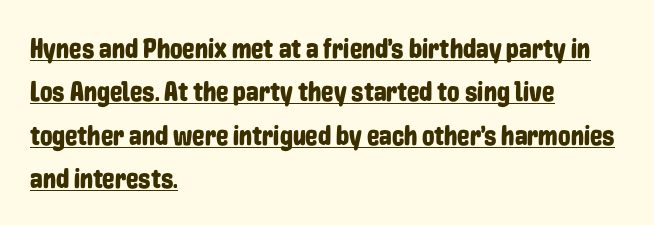
{"serif": "no", "italic": "no", "width": "condensed", "stroke_contrast": "low", "x_height": "medium", "monospaced": "no", "underline": "yes", "align": "left", "line_spacing": "normal", "line_spacing_ratio": 1.55, "letter_spacing": "normal", "letter_spacing_em": 0.0, "glyph_px": 28}
